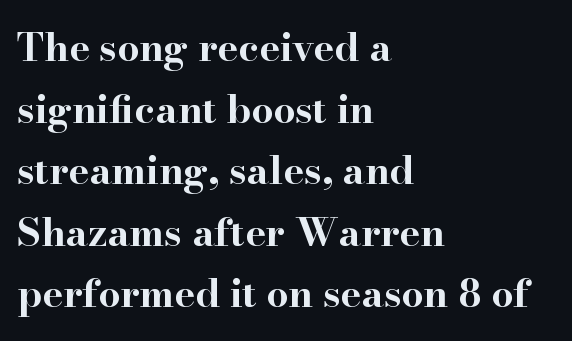
Q: Is the text bold? A: Yes.
Q: Is the text italic (slanted)? A: No, it is upright.
Q: Is the typeface a serif or a sans-serif typeface? A: Serif.
Q: Is the text underlined? A: No.
Q: How is the paragraph aligned? A: Left-aligned.
Q: Is the spacing between letters normal or unusually wide? A: Normal.
Q: Is the spacing between lines tight, normal or loose? A: Normal.
Q: Width (condensed, normal, or wide)? A: Wide.
Q: Stroke contrast? A: High.
Q: x-height? A: Small.
Q: Monospaced? A: No.
